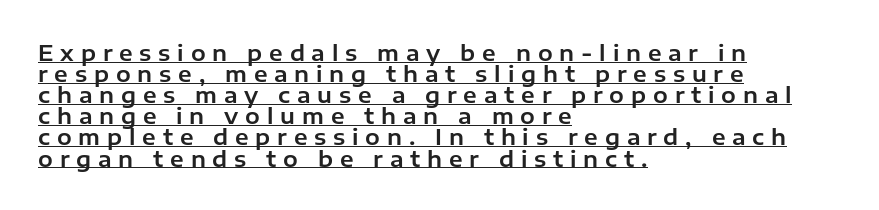
{"italic": "no", "underline": "yes", "align": "left", "line_spacing": "tight", "line_spacing_ratio": 0.96, "letter_spacing": "wide", "letter_spacing_em": 0.31, "glyph_px": 22}
